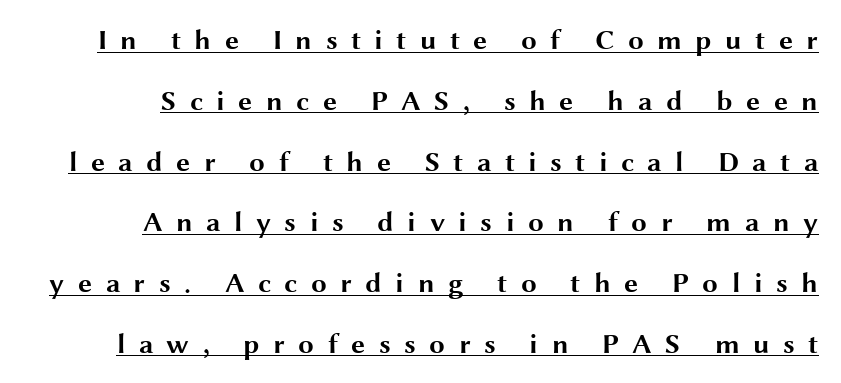
A baseline rule has been typeset under these characters. What's the leading like? Stretched, with rows far apart. These lines have a slow, spaced-out rhythm from letter to letter. Observe the absence of serifs on each vertical stroke in this sample.
